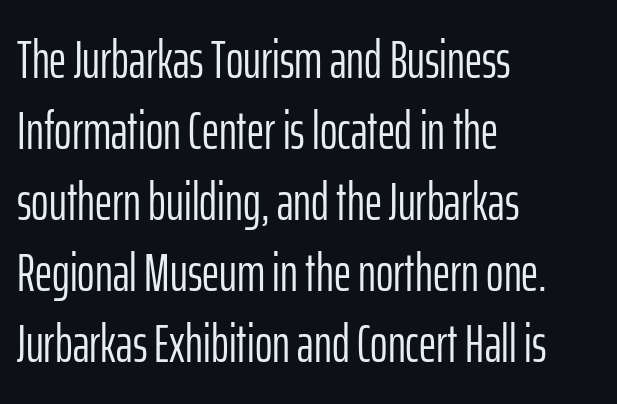
Q: Is the text bold? A: No.
Q: Is the text italic (slanted)? A: No, it is upright.
Q: Is the typeface a serif or a sans-serif typeface? A: Sans-serif.
Q: Is the text underlined? A: No.
Q: How is the paragraph aligned? A: Left-aligned.
Q: Is the spacing between letters normal or unusually wide? A: Normal.
Q: Is the spacing between lines tight, normal or loose? A: Normal.
Q: Width (condensed, normal, or wide)? A: Condensed.
Q: Stroke contrast? A: Low.
Q: x-height? A: Medium.
Q: Monospaced? A: No.
